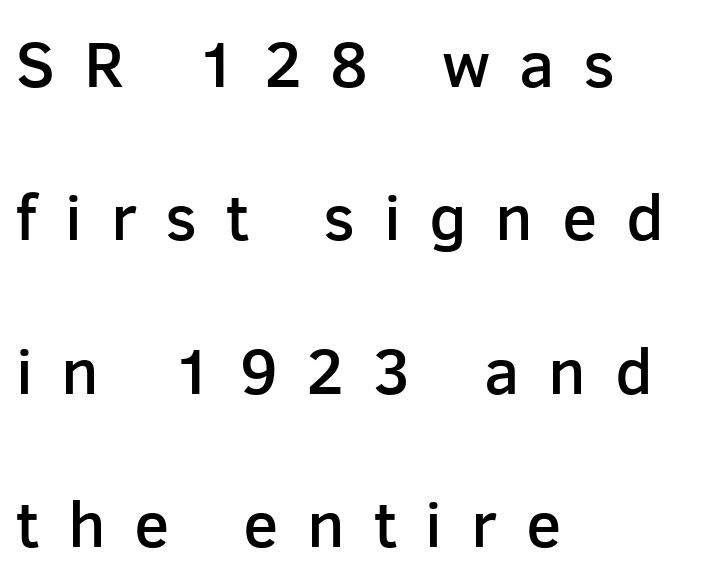
The passage shown has open, widely tracked lettering throughout. Examine the stroke ends and you'll find no serifs. If you drew a line through each stem, it would be perfectly vertical. The block of text is sparse from top to bottom, with ample space between rows. Check under the words: just untouched page.
